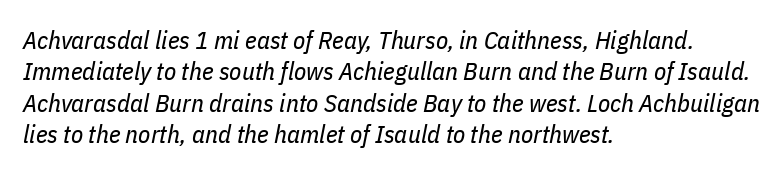
The image shows 25 px text type, italic (leaning right); set left-aligned, normal line spacing (1.26x), normal letter spacing, not underlined.
